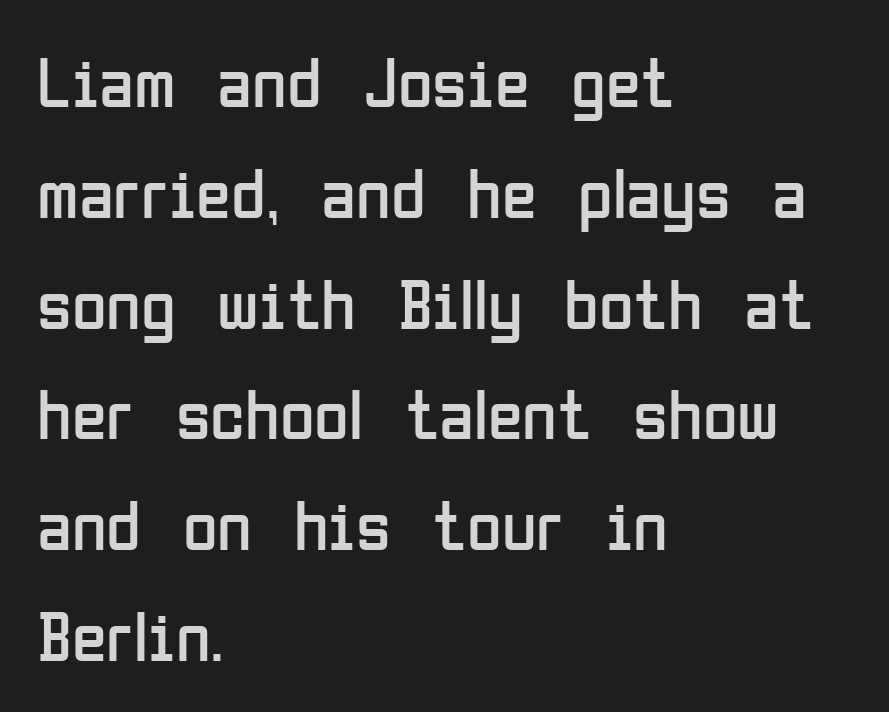
Between one letter and the next there's only the usual sliver of space. The ragged edge is on the right, which tells us the setting is flush left. Any mark beneath the type? The region is blank. Proportional: the letters do not fall into vertical columns. Are there feet on the stems? There aren't — it's a sans.
